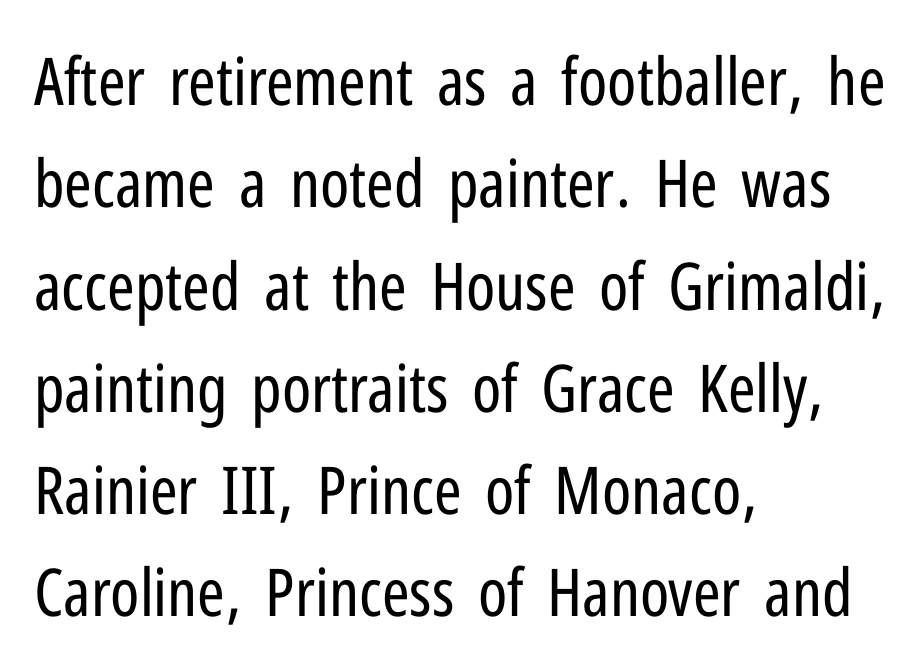
The image shows 66 px regular-weight, condensed sans-serif type, upright; set left-aligned, normal line spacing (1.55x), normal letter spacing, not underlined; low stroke contrast and a medium x-height.
